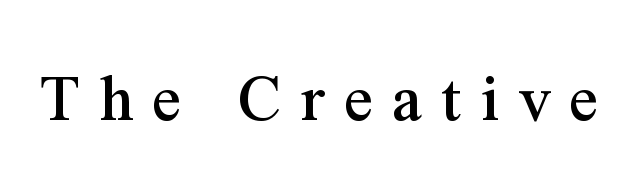
The image shows 71 px serif type, upright; set unusually wide letter spacing (+0.27 em), not underlined; medium stroke contrast and a medium x-height.
